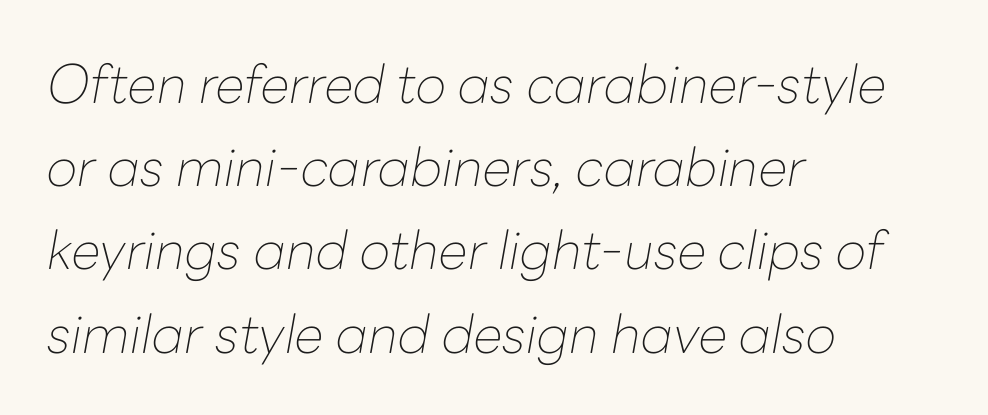
{"italic": "yes", "lean": "right", "slant_degrees": 10, "bold": "no", "weight": "thin", "width": "normal", "stroke_contrast": "low", "x_height": "medium", "monospaced": "no", "underline": "no", "align": "left", "line_spacing": "normal", "line_spacing_ratio": 1.57, "letter_spacing": "normal", "letter_spacing_em": 0.0, "glyph_px": 53}
